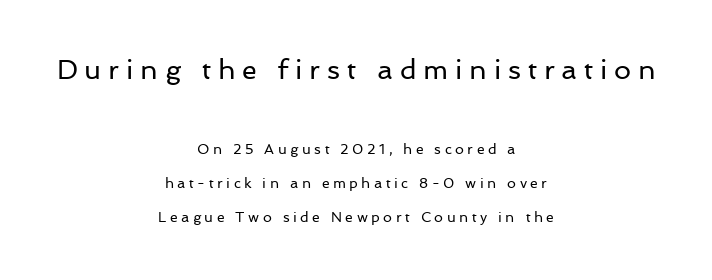
The image shows 27 px text type, upright; set centered, loose line spacing (2.43x), unusually wide letter spacing (+0.25 em), not underlined; the first (top) block is 1.93x larger.
